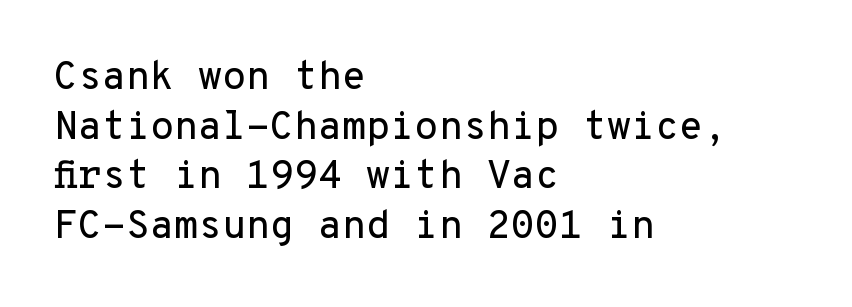
The image shows 39 px sans-serif type, upright, monospaced; set left-aligned, normal line spacing (1.27x), normal letter spacing, not underlined; low stroke contrast and a medium x-height.
